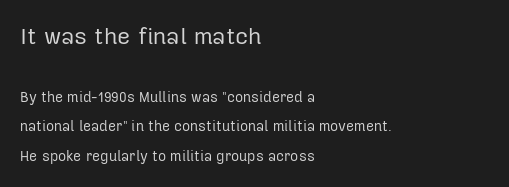
The earlier block is typeset at a bigger size than the later block. The font is comparable to plain body text, perhaps lighter. Descenders hang freely into open space. The lines are quadded left. Do the letters lean? They stand straight.
